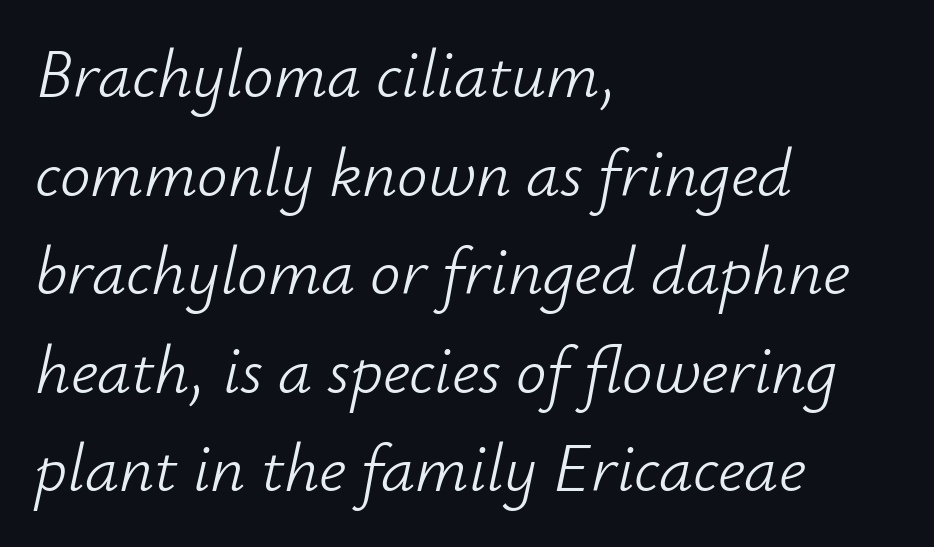
The image shows 68 px light type, italic (leaning right); set left-aligned, normal line spacing (1.45x), normal letter spacing, not underlined; low stroke contrast and a small x-height.
